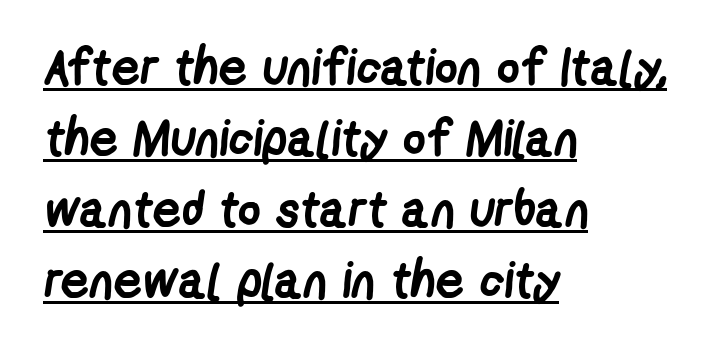
Q: Is the text bold? A: Yes.
Q: Is the typeface a serif or a sans-serif typeface? A: Sans-serif.
Q: Is the text underlined? A: Yes.
Q: How is the paragraph aligned? A: Left-aligned.
Q: Is the spacing between letters normal or unusually wide? A: Normal.
Q: Is the spacing between lines tight, normal or loose? A: Normal.
Q: Width (condensed, normal, or wide)? A: Condensed.
Q: Stroke contrast? A: Low.
Q: x-height? A: Medium.
Q: Monospaced? A: No.
